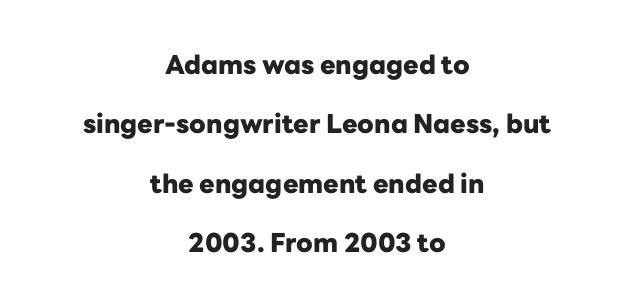
The image shows 26 px bold type, upright; set centered, loose line spacing (2.28x), normal letter spacing, not underlined.
